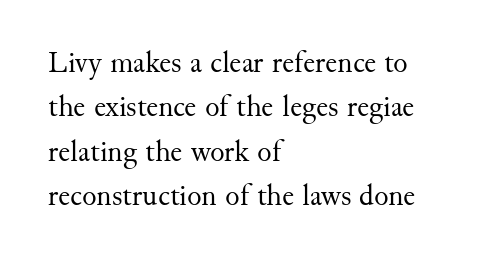
Q: Is the text bold? A: No.
Q: Is the text italic (slanted)? A: No, it is upright.
Q: Is the typeface a serif or a sans-serif typeface? A: Serif.
Q: Is the text underlined? A: No.
Q: How is the paragraph aligned? A: Left-aligned.
Q: Is the spacing between letters normal or unusually wide? A: Normal.
Q: Is the spacing between lines tight, normal or loose? A: Normal.
Q: Width (condensed, normal, or wide)? A: Normal.
Q: Stroke contrast? A: Medium.
Q: x-height? A: Small.
Q: Monospaced? A: No.
